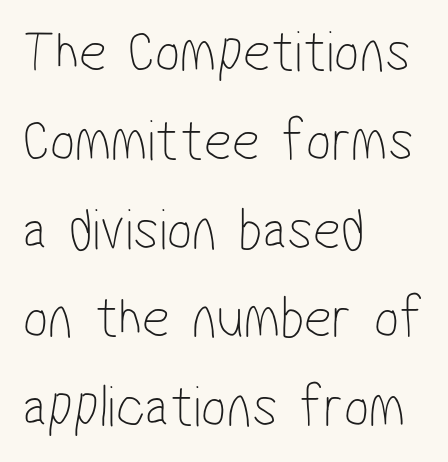
Q: Is the text bold? A: No.
Q: Is the typeface a serif or a sans-serif typeface? A: Sans-serif.
Q: Is the text underlined? A: No.
Q: How is the paragraph aligned? A: Left-aligned.
Q: Is the spacing between letters normal or unusually wide? A: Normal.
Q: Is the spacing between lines tight, normal or loose? A: Normal.
Q: Width (condensed, normal, or wide)? A: Condensed.
Q: Stroke contrast? A: Low.
Q: x-height? A: Medium.
Q: Monospaced? A: No.
